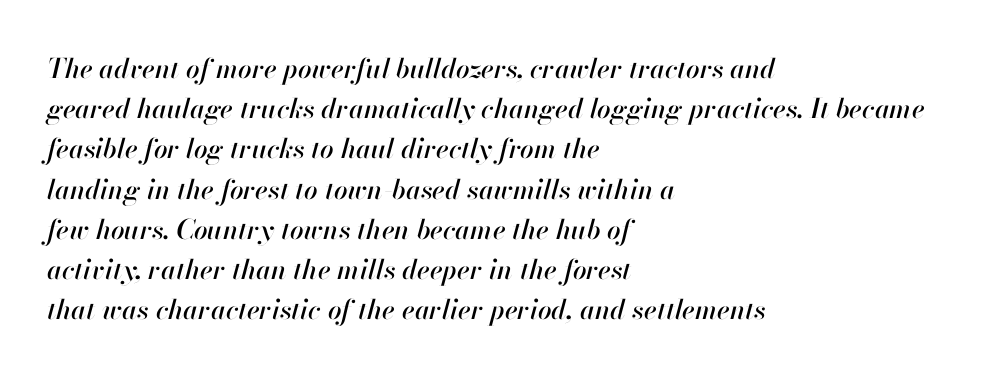
{"italic": "yes", "lean": "right", "slant_degrees": 13, "underline": "no", "align": "left", "line_spacing": "normal", "line_spacing_ratio": 1.49, "letter_spacing": "normal", "letter_spacing_em": 0.0, "glyph_px": 27}
